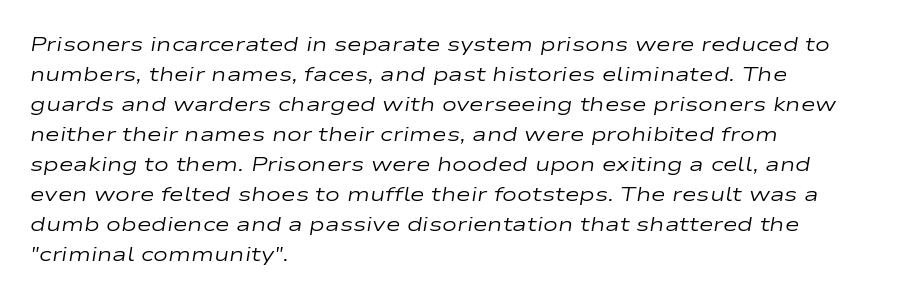
Q: Is the text bold? A: No.
Q: Is the text italic (slanted)? A: Yes, it leans right by about 9 degrees.
Q: Is the text underlined? A: No.
Q: How is the paragraph aligned? A: Left-aligned.
Q: Is the spacing between letters normal or unusually wide? A: Normal.
Q: Is the spacing between lines tight, normal or loose? A: Normal.
